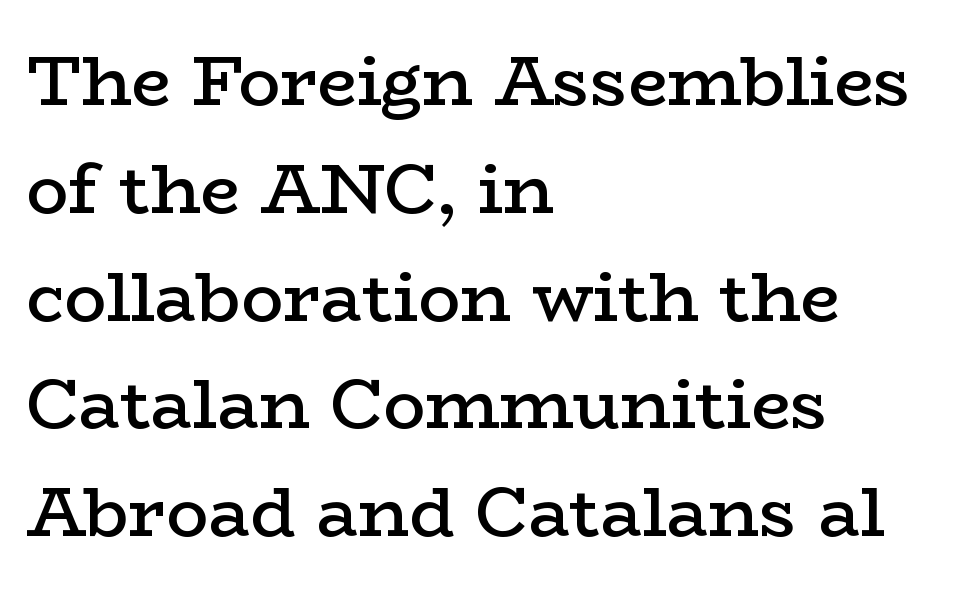
The image shows 70 px semibold, wide serif type, upright; set left-aligned, normal line spacing (1.54x), normal letter spacing, not underlined; low stroke contrast and a medium x-height.
